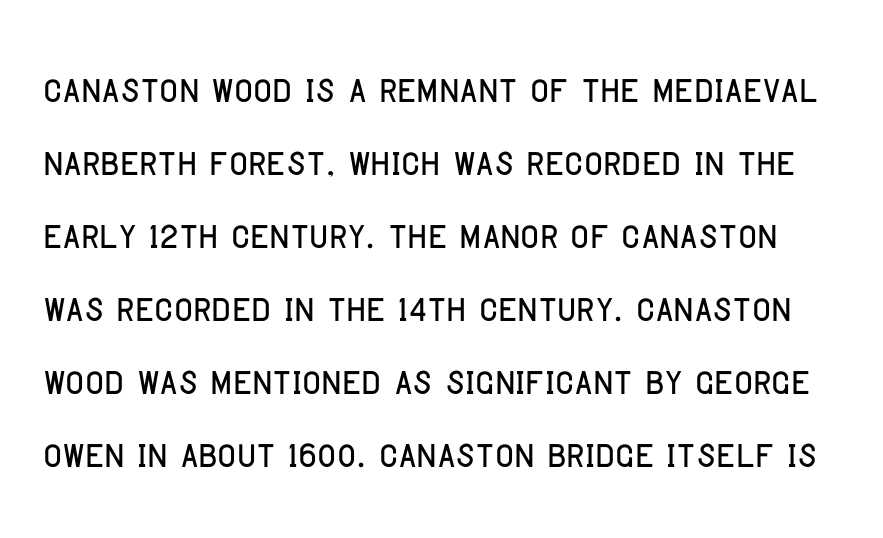
Nothing unusual about the tracking: characters are spaced as the font intends. This sample has the flowing, uneven cadence of proportional lettering. You can tell from the bare stems that sans-serif type was used. What's the leading like? Ordinary, nothing unusual.
